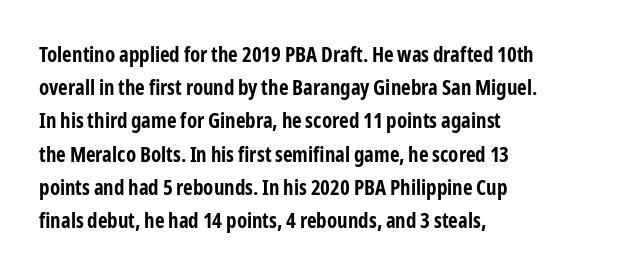
Q: Is the text bold? A: Yes.
Q: Is the text italic (slanted)? A: No, it is upright.
Q: Is the text underlined? A: No.
Q: How is the paragraph aligned? A: Left-aligned.
Q: Is the spacing between letters normal or unusually wide? A: Normal.
Q: Is the spacing between lines tight, normal or loose? A: Normal.
